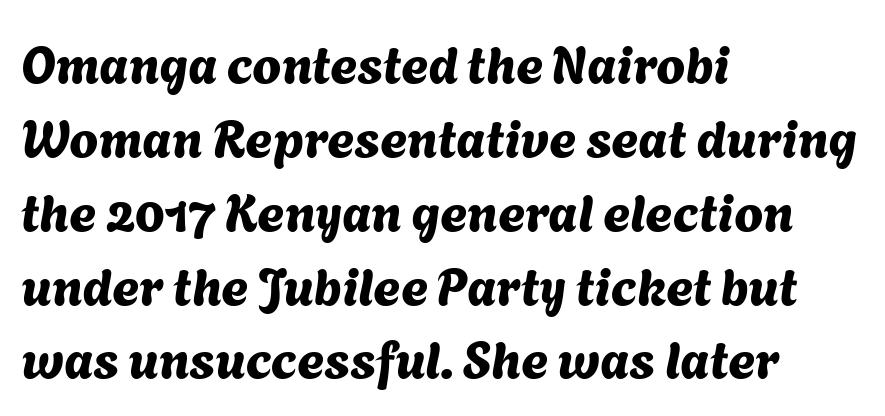
{"serif": "no", "width": "normal", "stroke_contrast": "medium", "x_height": "medium", "monospaced": "no", "underline": "no", "align": "left", "line_spacing": "normal", "line_spacing_ratio": 1.42, "letter_spacing": "normal", "letter_spacing_em": 0.0, "glyph_px": 52}
